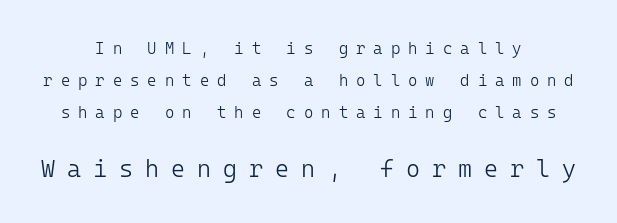
The lines are quadded center. Small over large — that's the arrangement of the two blocks here. Every character sits straight up, as roman type does. Stem width sits at or under what a default text font uses. Loose tracking; the words dissolve into strings of separated letters.
